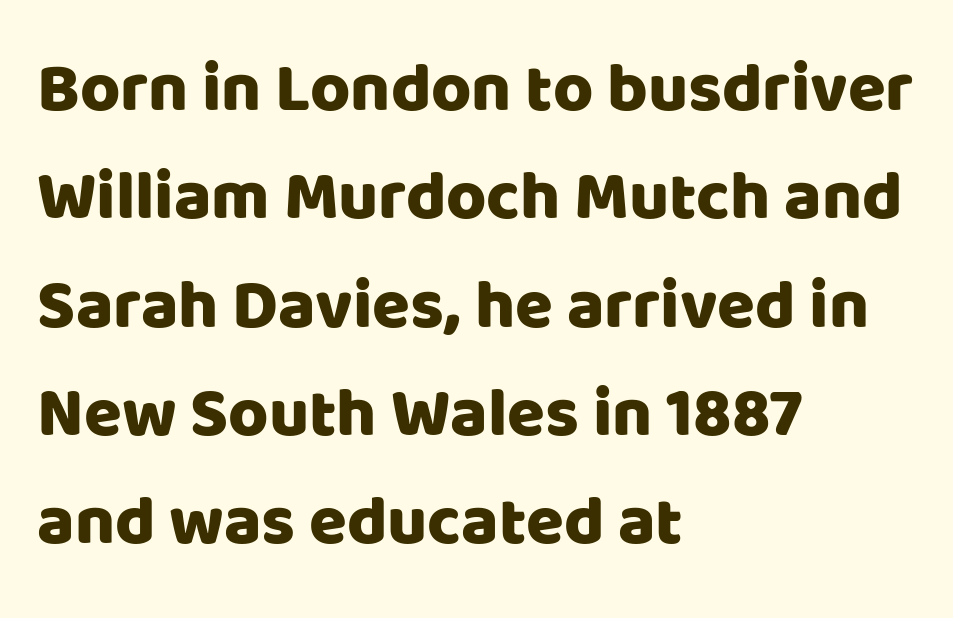
Tracking here is standard; glyphs follow each other at the usual distance. Characters remain perfectly vertical along every line. The block of text has a typical density, with ordinary space between rows. A sans-serif font was chosen for this passage. Caption: multi-line text, flush left, ragged right.
